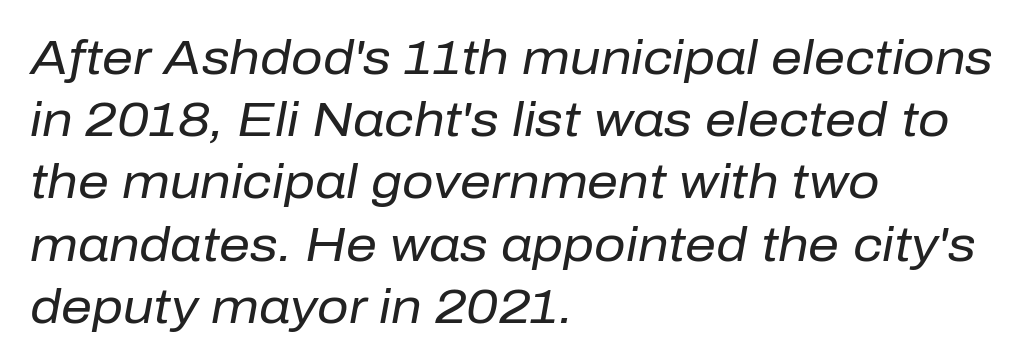
In terms of leading, this rendering sits right in the middle. Words appear dense and cohesive because spacing is normal. Just letters on the line, the space beneath them empty. The lines are quadded left.
